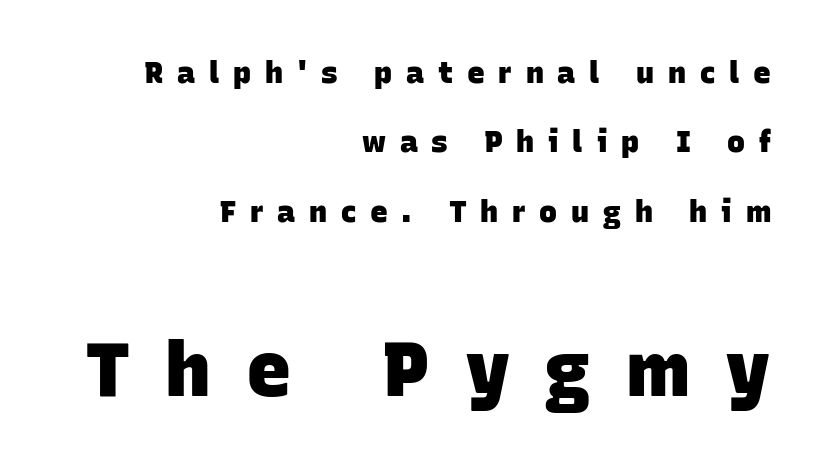
{"serif": "no", "bold": "yes", "weight": "heavy", "width": "normal", "stroke_contrast": "low", "x_height": "large", "monospaced": "no", "underline": "no", "align": "right", "line_spacing": "loose", "line_spacing_ratio": 2.31, "letter_spacing": "wide", "letter_spacing_em": 0.46, "larger_block": "second", "size_ratio": 2.53, "glyph_px": 76}
